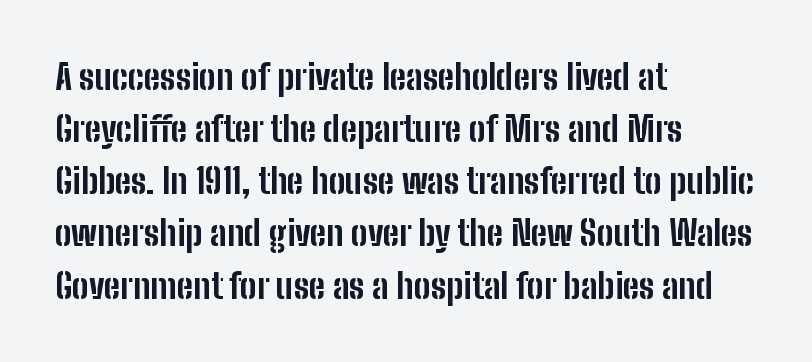
The image shows 35 px bold, condensed sans-serif type, upright; set left-aligned, normal line spacing (1.49x), normal letter spacing, not underlined; low stroke contrast and a medium x-height.
